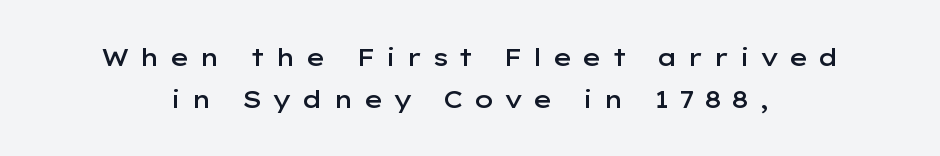
The image shows 24 px text type, upright; set centered, line spacing 1.75x, unusually wide letter spacing (+0.39 em), not underlined.
